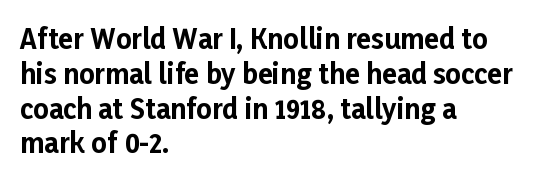
{"italic": "no", "bold": "yes", "underline": "no", "align": "left", "line_spacing": "normal", "line_spacing_ratio": 1.29, "letter_spacing": "normal", "letter_spacing_em": 0.0, "glyph_px": 27}
